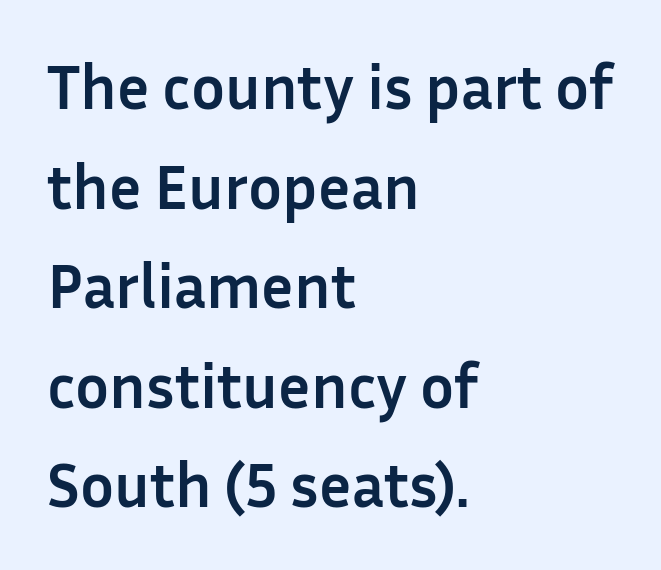
The image shows 63 px semibold sans-serif type, upright; set left-aligned, normal line spacing (1.58x), normal letter spacing, not underlined; low stroke contrast and a medium x-height.
